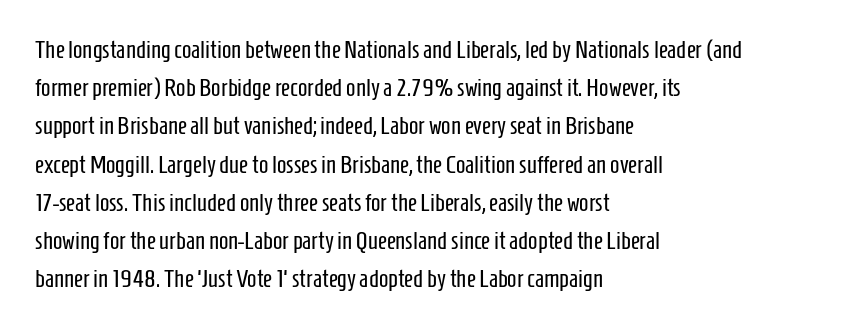
Q: Is the text bold? A: No.
Q: Is the text italic (slanted)? A: No, it is upright.
Q: Is the text underlined? A: No.
Q: How is the paragraph aligned? A: Left-aligned.
Q: Is the spacing between letters normal or unusually wide? A: Normal.
Q: Is the spacing between lines tight, normal or loose? A: Normal.
